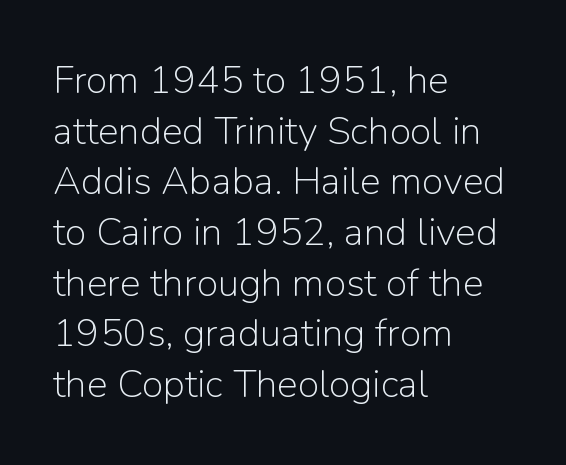
Q: Is the text bold? A: No.
Q: Is the text italic (slanted)? A: No, it is upright.
Q: Is the typeface a serif or a sans-serif typeface? A: Sans-serif.
Q: Is the text underlined? A: No.
Q: How is the paragraph aligned? A: Left-aligned.
Q: Is the spacing between letters normal or unusually wide? A: Normal.
Q: Is the spacing between lines tight, normal or loose? A: Normal.
Q: Width (condensed, normal, or wide)? A: Normal.
Q: Stroke contrast? A: Low.
Q: x-height? A: Medium.
Q: Monospaced? A: No.
